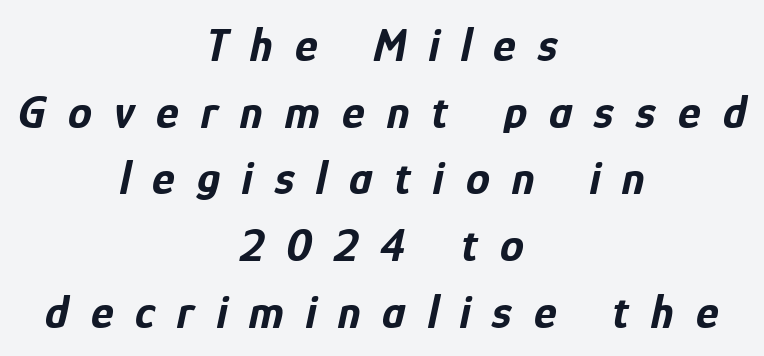
Q: Is the text bold? A: Yes.
Q: Is the text italic (slanted)? A: Yes, it leans right by about 12 degrees.
Q: Is the text underlined? A: No.
Q: How is the paragraph aligned? A: Centered.
Q: Is the spacing between letters normal or unusually wide? A: Unusually wide.
Q: Is the spacing between lines tight, normal or loose? A: Normal.
Q: Width (condensed, normal, or wide)? A: Condensed.
Q: Stroke contrast? A: Low.
Q: x-height? A: Medium.
Q: Monospaced? A: No.
